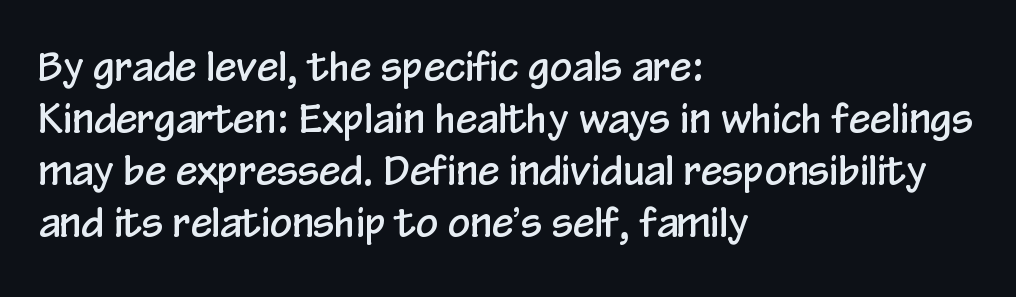
The line-height multiplier appears to be the usual default. Notice how the passage keeps a crisp vertical edge on the left only. Descenders are the only things crossing below the line. Italic: no, the glyphs are upright roman. Looks like regular typesetting: each glyph gets only the width it needs. Are there feet on the stems? There aren't — it's a sans.
